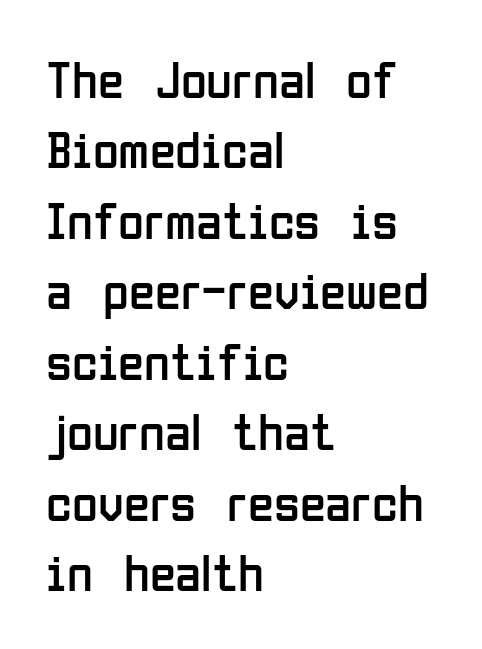
{"serif": "no", "italic": "no", "bold": "no", "weight": "regular", "width": "condensed", "stroke_contrast": "low", "x_height": "medium", "monospaced": "no", "underline": "no", "align": "left", "line_spacing": "normal", "line_spacing_ratio": 1.33, "letter_spacing": "normal", "letter_spacing_em": 0.0, "glyph_px": 53}
